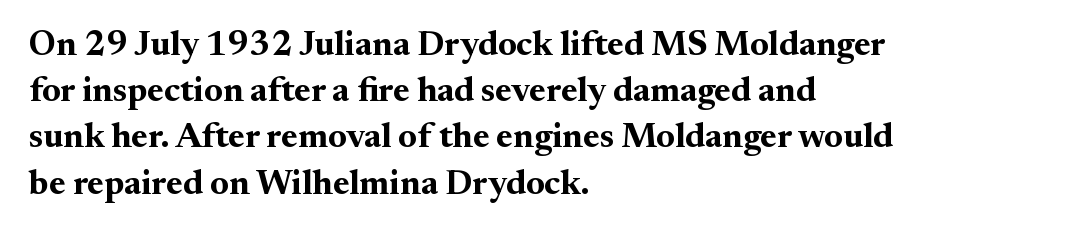
Q: Is the text bold? A: Yes.
Q: Is the text italic (slanted)? A: No, it is upright.
Q: Is the typeface a serif or a sans-serif typeface? A: Serif.
Q: Is the text underlined? A: No.
Q: How is the paragraph aligned? A: Left-aligned.
Q: Is the spacing between letters normal or unusually wide? A: Normal.
Q: Is the spacing between lines tight, normal or loose? A: Normal.
Q: Width (condensed, normal, or wide)? A: Normal.
Q: Stroke contrast? A: Medium.
Q: x-height? A: Small.
Q: Monospaced? A: No.
